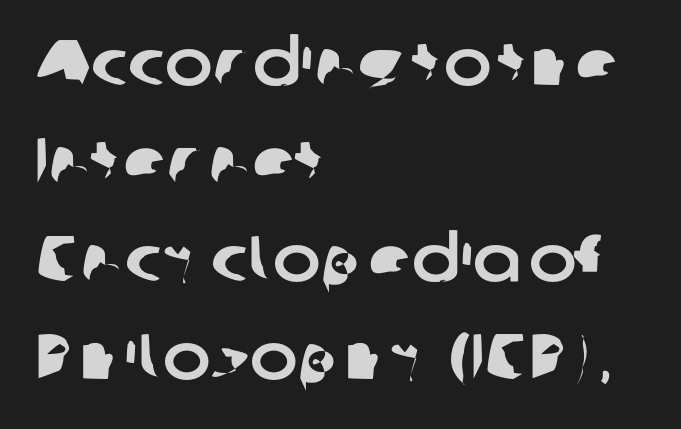
{"serif": "no", "width": "normal", "stroke_contrast": "low", "x_height": "medium", "monospaced": "no", "underline": "no", "align": "left", "line_spacing": "normal", "line_spacing_ratio": 1.53, "letter_spacing": "normal", "letter_spacing_em": 0.0, "glyph_px": 64}
